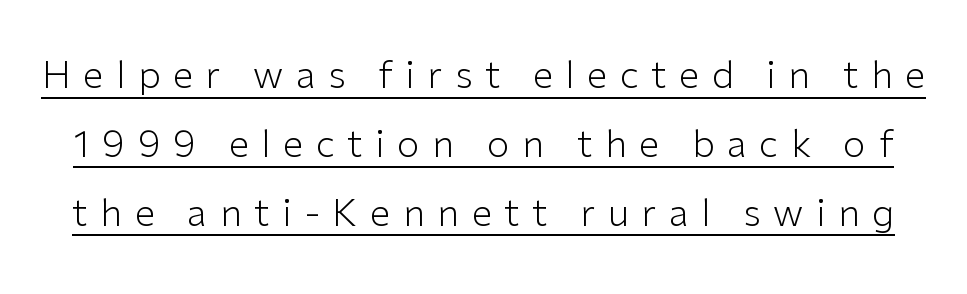
This sample carries an underscore along the baseline area. Observe the wide spacing: letters keep a clear distance from each other. Character widths vary here, with narrow letters taking less room than wide ones. Look at the bottom of the vertical strokes: they stop flat, with no serifs. This is roman type, the default non-slanted kind. Stroke thickness stays within the range of a standard reading face or lighter.
